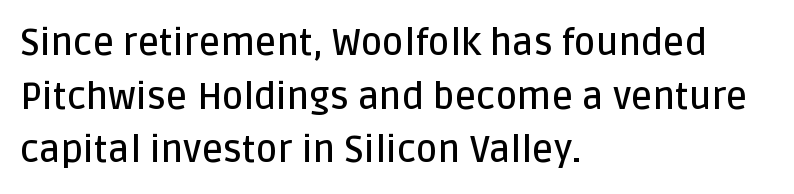
The image shows 37 px semibold sans-serif type, upright; set left-aligned, normal line spacing (1.45x), normal letter spacing, not underlined; low stroke contrast and a large x-height.
